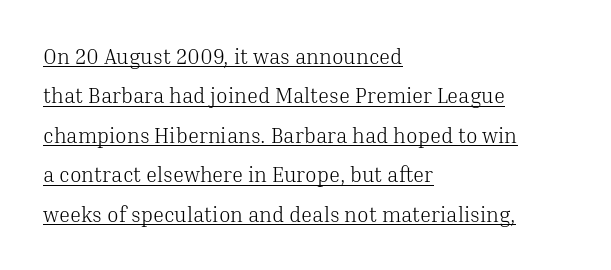
Every word sits above its own underline. Nothing heavy about these letters — not bold at all. There is no visible air inserted between adjacent glyphs. If you drew a ruler down the left edge, every line would touch it. The typography opts for an upright posture over an oblique one.
